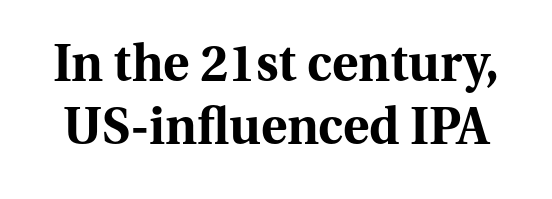
The letters carry serifs — small finishing strokes at the ends of their stems. Successive baselines arrive at the customary interval. Characters remain perfectly vertical along every line. Rule under the text: the space is simply empty. Heft: maximum for text — a bold. The letters advance in unequal steps, a hallmark of proportional type.
